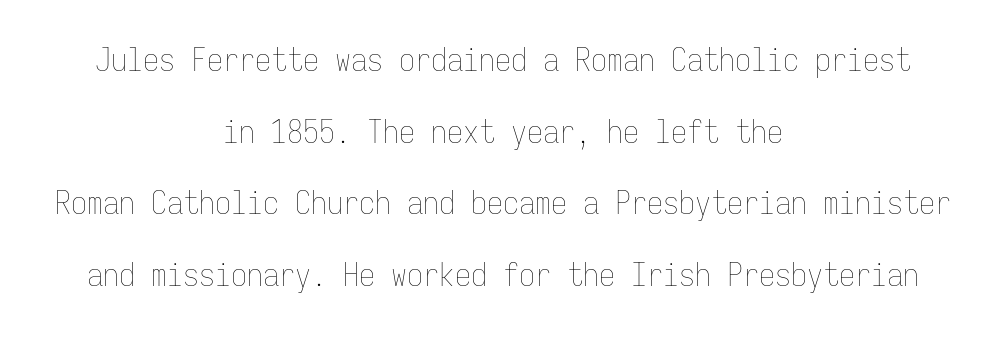
Q: Is the text bold? A: No.
Q: Is the text italic (slanted)? A: No, it is upright.
Q: Is the text underlined? A: No.
Q: How is the paragraph aligned? A: Centered.
Q: Is the spacing between letters normal or unusually wide? A: Normal.
Q: Is the spacing between lines tight, normal or loose? A: Loose.
Q: Width (condensed, normal, or wide)? A: Condensed.
Q: Stroke contrast? A: Low.
Q: x-height? A: Medium.
Q: Monospaced? A: Yes.
